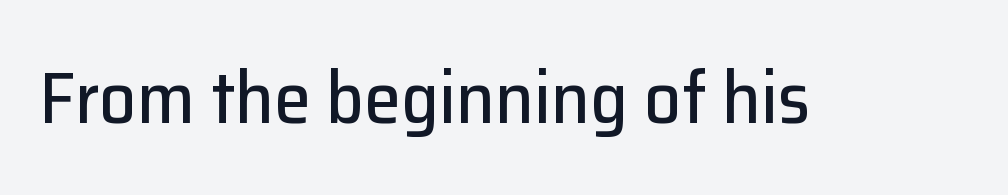
{"serif": "no", "italic": "no", "width": "normal", "stroke_contrast": "low", "x_height": "medium", "monospaced": "no", "underline": "no", "letter_spacing": "normal", "letter_spacing_em": 0.0, "glyph_px": 74}
